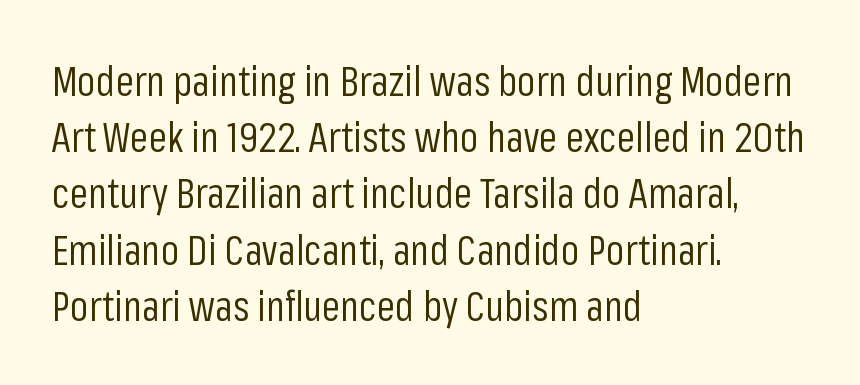
Q: Is the text bold? A: No.
Q: Is the text italic (slanted)? A: No, it is upright.
Q: Is the typeface a serif or a sans-serif typeface? A: Sans-serif.
Q: Is the text underlined? A: No.
Q: How is the paragraph aligned? A: Left-aligned.
Q: Is the spacing between letters normal or unusually wide? A: Normal.
Q: Is the spacing between lines tight, normal or loose? A: Normal.
Q: Width (condensed, normal, or wide)? A: Condensed.
Q: Stroke contrast? A: Low.
Q: x-height? A: Medium.
Q: Monospaced? A: No.
